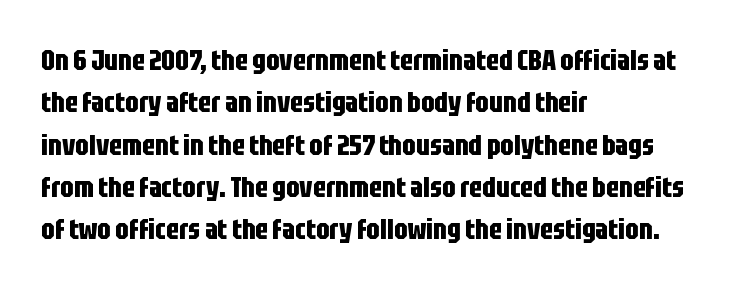
The image shows 29 px bold, condensed sans-serif type, upright; set left-aligned, normal line spacing (1.46x), normal letter spacing, not underlined; low stroke contrast and a large x-height.
